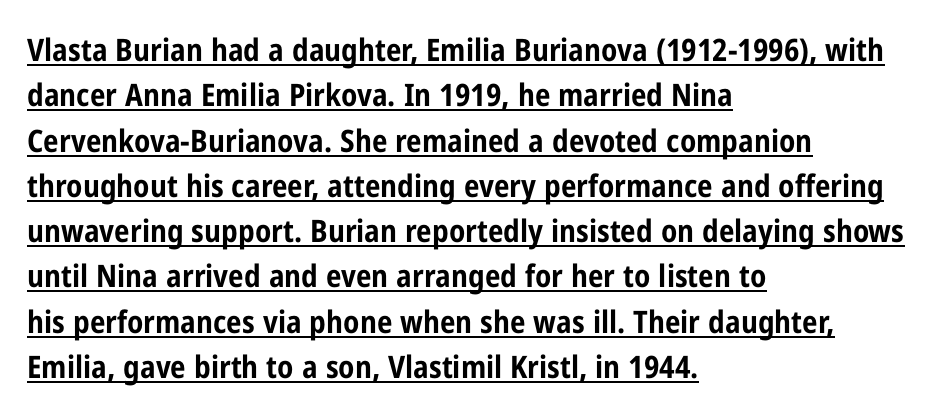
{"serif": "no", "italic": "no", "bold": "yes", "weight": "bold", "width": "condensed", "stroke_contrast": "low", "x_height": "medium", "monospaced": "no", "underline": "yes", "align": "left", "line_spacing": "normal", "line_spacing_ratio": 1.46, "letter_spacing": "normal", "letter_spacing_em": 0.0, "glyph_px": 31}
